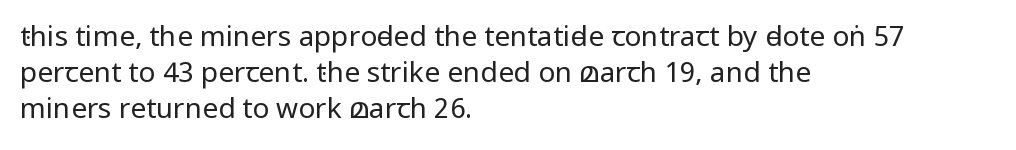
The image shows 28 px regular-weight, condensed sans-serif type, upright; set left-aligned, normal line spacing (1.28x), normal letter spacing, not underlined; low stroke contrast.
